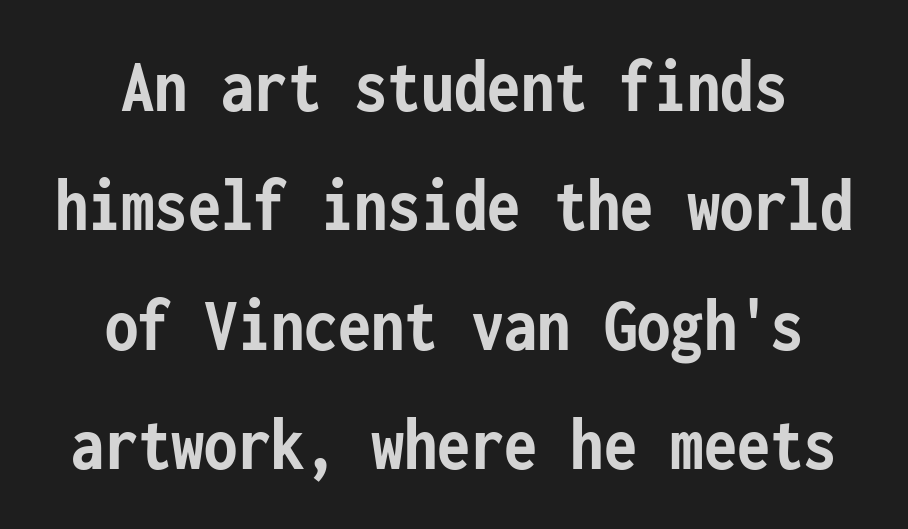
{"serif": "no", "italic": "no", "bold": "yes", "weight": "semibold", "width": "condensed", "stroke_contrast": "low", "x_height": "medium", "monospaced": "yes", "underline": "no", "line_spacing": "normal", "line_spacing_ratio": 1.57, "letter_spacing": "normal", "letter_spacing_em": 0.0, "glyph_px": 76}
